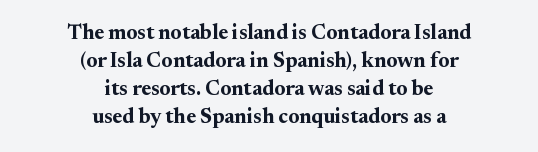
{"italic": "no", "bold": "yes", "underline": "no", "align": "center", "line_spacing": "normal", "line_spacing_ratio": 1.33, "letter_spacing": "normal", "letter_spacing_em": 0.0, "glyph_px": 21}
